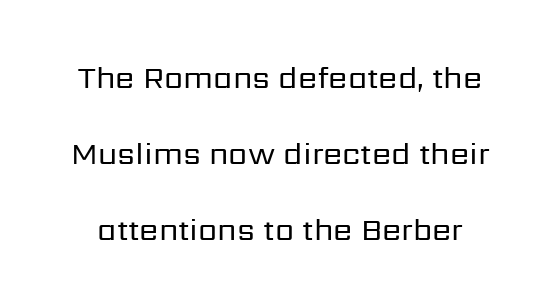
The image shows 31 px regular-weight sans-serif type, upright; set loose line spacing (2.45x), normal letter spacing, not underlined; low stroke contrast and a medium x-height.
